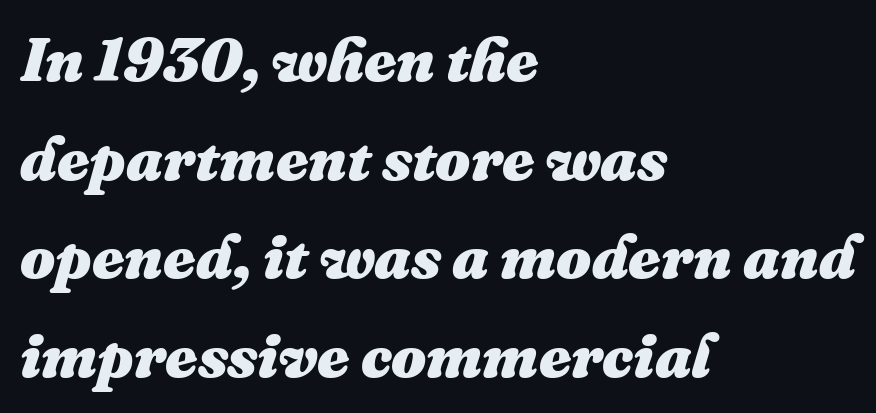
The face used here has the dense, thick strokes of a bold. Style check: oblique. Is this a fixed-width face? No — the glyphs have proportional, varying widths. Glance below the letters and you will spot only blank space. Nobody touched the tracking dial on this one.
